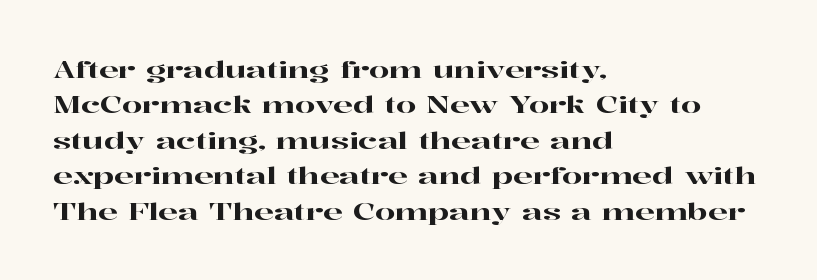
Q: Is the text italic (slanted)? A: No, it is upright.
Q: Is the text underlined? A: No.
Q: How is the paragraph aligned? A: Left-aligned.
Q: Is the spacing between letters normal or unusually wide? A: Normal.
Q: Is the spacing between lines tight, normal or loose? A: Normal.
